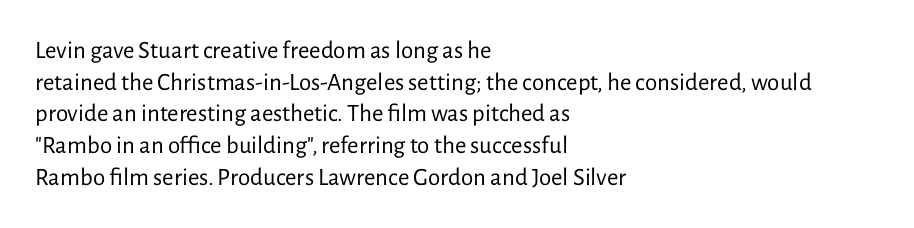
Q: Is the text bold? A: No.
Q: Is the text italic (slanted)? A: No, it is upright.
Q: Is the text underlined? A: No.
Q: How is the paragraph aligned? A: Left-aligned.
Q: Is the spacing between letters normal or unusually wide? A: Normal.
Q: Is the spacing between lines tight, normal or loose? A: Normal.
